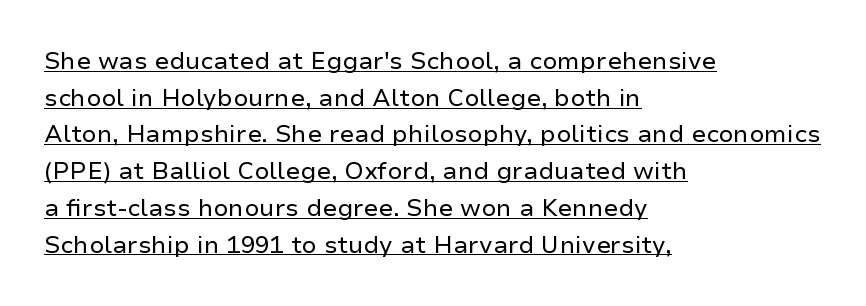
The image shows 24 px text type, upright; set left-aligned, normal line spacing (1.53x), normal letter spacing, underlined.
